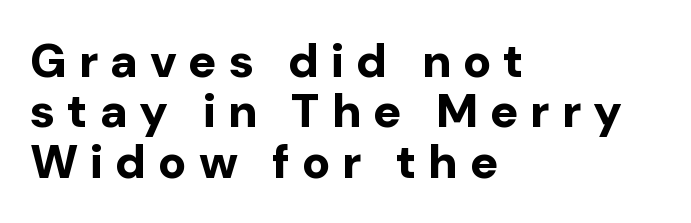
The image shows 47 px bold sans-serif type, upright; set left-aligned, tight line spacing (1.07x), unusually wide letter spacing (+0.25 em), not underlined; low stroke contrast and a medium x-height.
